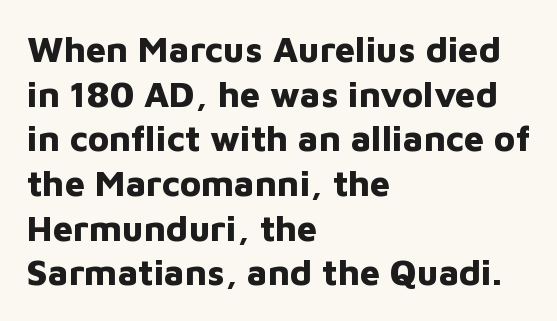
The image shows 36 px bold sans-serif type, upright; set left-aligned, line spacing 1.24x, normal letter spacing, not underlined; low stroke contrast and a medium x-height.
